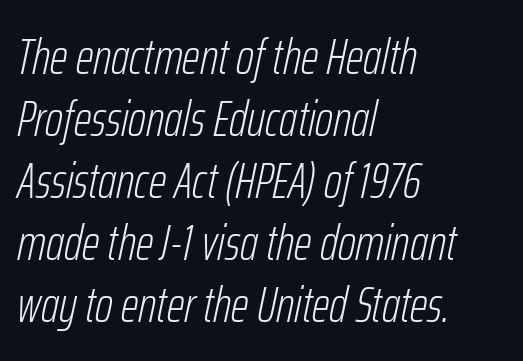
The paragraph shown leans on its left margin. Emphasis-style slanted type is in use. Type without underlining. Inter-character spacing is left at the font's built-in metrics. Ink coverage per letter is moderate at most.
